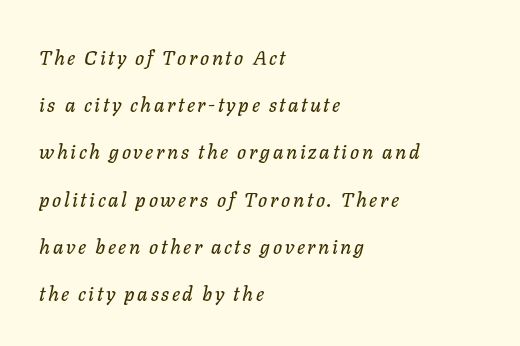
The image shows 20 px text type, italic (leaning right); set left-aligned, loose line spacing (2.36x), not underlined.
